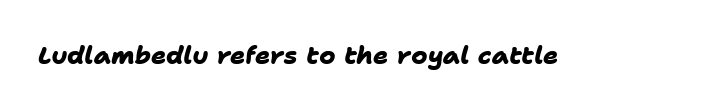
{"bold": "yes", "underline": "no", "letter_spacing": "normal", "letter_spacing_em": 0.0, "glyph_px": 25}
